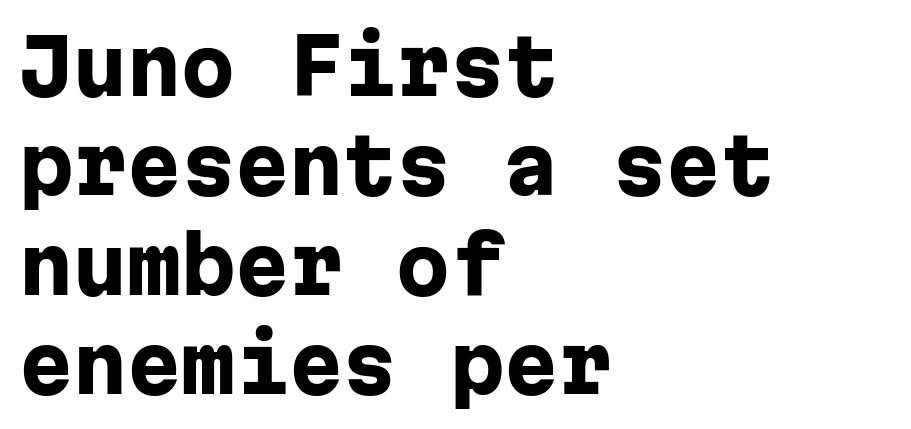
The image shows 77 px heavy sans-serif type, upright, monospaced; set left-aligned, normal line spacing (1.29x), normal letter spacing, not underlined; low stroke contrast and a medium x-height.
